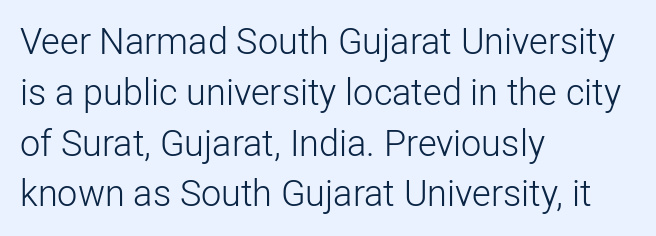
{"serif": "no", "italic": "no", "bold": "no", "weight": "light", "width": "normal", "stroke_contrast": "low", "x_height": "medium", "monospaced": "no", "underline": "no", "align": "left", "line_spacing": "normal", "line_spacing_ratio": 1.41, "letter_spacing": "normal", "letter_spacing_em": 0.0, "glyph_px": 36}
